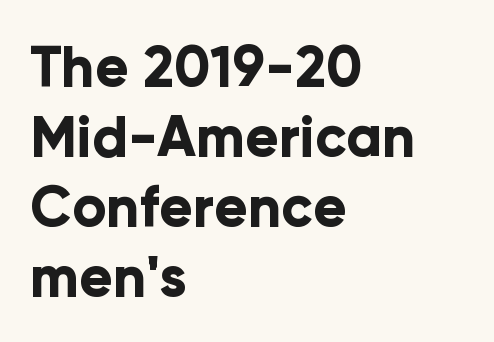
Q: Is the text bold? A: Yes.
Q: Is the text italic (slanted)? A: No, it is upright.
Q: Is the typeface a serif or a sans-serif typeface? A: Sans-serif.
Q: Is the text underlined? A: No.
Q: How is the paragraph aligned? A: Left-aligned.
Q: Is the spacing between letters normal or unusually wide? A: Normal.
Q: Is the spacing between lines tight, normal or loose? A: Normal.
Q: Width (condensed, normal, or wide)? A: Normal.
Q: Stroke contrast? A: Low.
Q: x-height? A: Medium.
Q: Monospaced? A: No.
